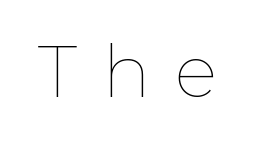
The image shows 72 px thin type, upright; set unusually wide letter spacing (+0.34 em), not underlined; low stroke contrast and a medium x-height.
